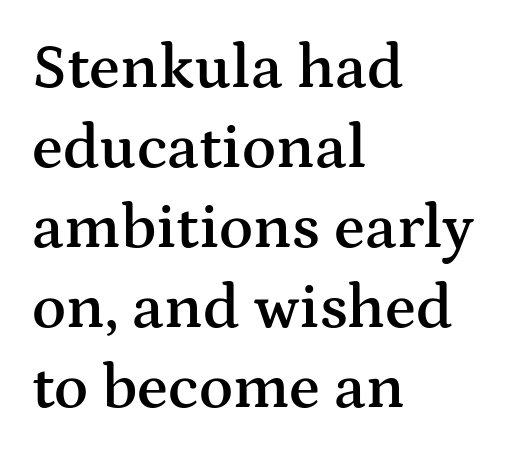
{"serif": "yes", "italic": "no", "bold": "semi", "weight": "semibold", "width": "wide", "stroke_contrast": "medium", "x_height": "medium", "monospaced": "no", "underline": "no", "align": "left", "line_spacing": "normal", "line_spacing_ratio": 1.27, "letter_spacing": "normal", "letter_spacing_em": 0.0, "glyph_px": 63}
